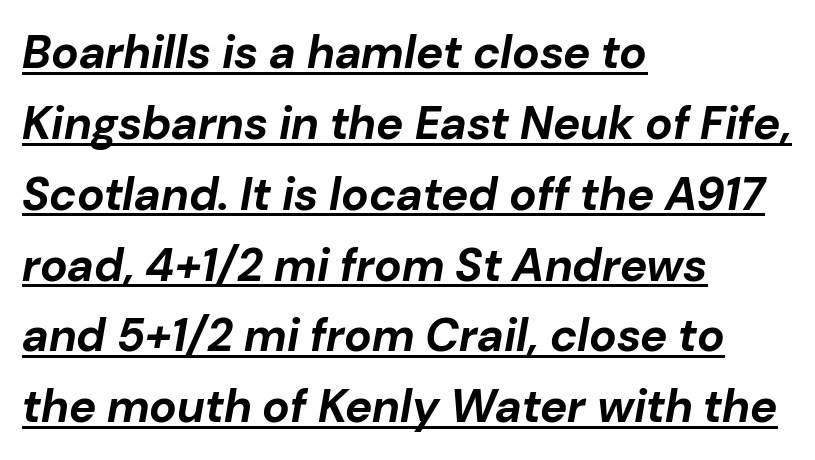
The image shows 46 px bold type, italic (leaning right); set left-aligned, normal line spacing (1.54x), normal letter spacing, underlined; low stroke contrast and a medium x-height.
